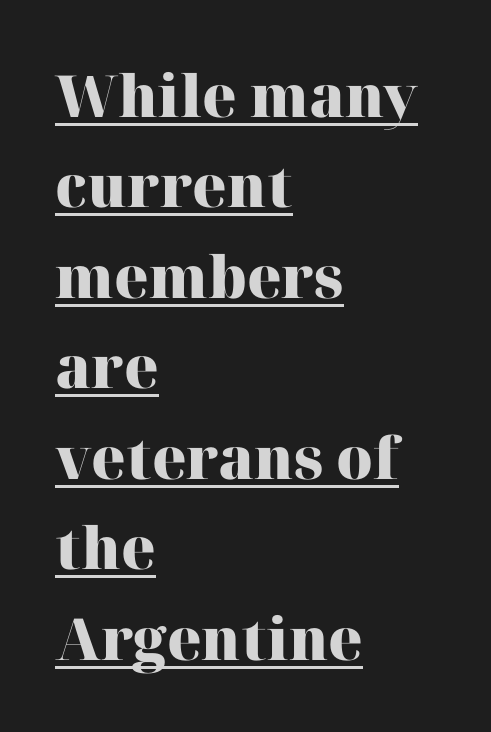
Is this a fixed-width face? No — the glyphs have proportional, varying widths. Underlined type. The rendering uses a bold face; every stroke is thick and dark. Rendered with straight, roman letterforms.
